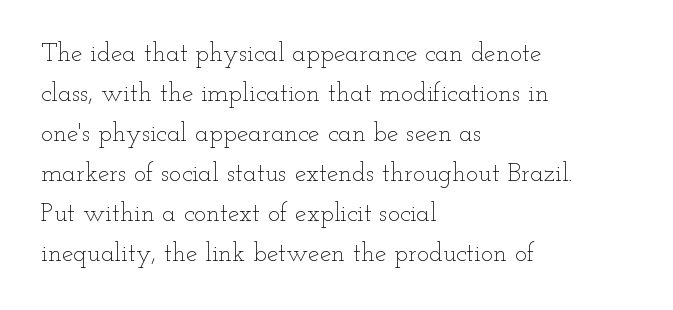
Q: Is the text bold? A: No.
Q: Is the text italic (slanted)? A: No, it is upright.
Q: Is the text underlined? A: No.
Q: How is the paragraph aligned? A: Left-aligned.
Q: Is the spacing between letters normal or unusually wide? A: Normal.
Q: Is the spacing between lines tight, normal or loose? A: Normal.
